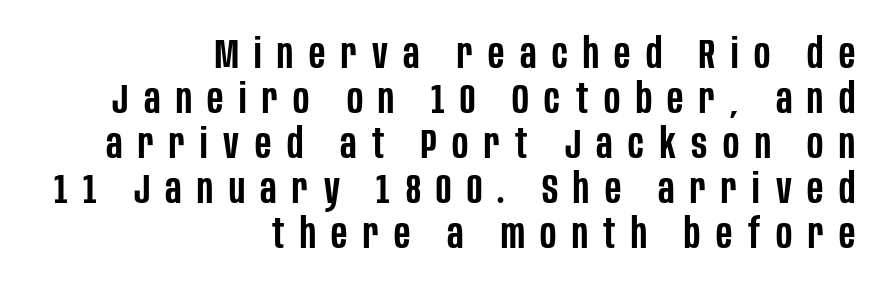
In terms of letterform style, serifs are entirely absent. Layout note: lines flush right. How are the letters spaced? Widely, with obvious added tracking. Slightly chunky letters — semibold, I'd say, not full bold. Is there any slant? The stems are plumb.
